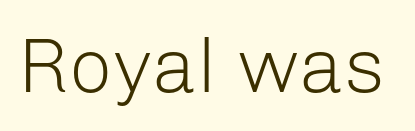
The passage shown has conventional tracking throughout. Each letter keeps its own natural width here, so spacing adapts to shape. Any mark beneath the type? The region is blank. Stroke thickness stays within the range of a standard reading face or lighter. In terms of letterform style, serifs are entirely absent. Nope, not italic — everything's standing straight.
